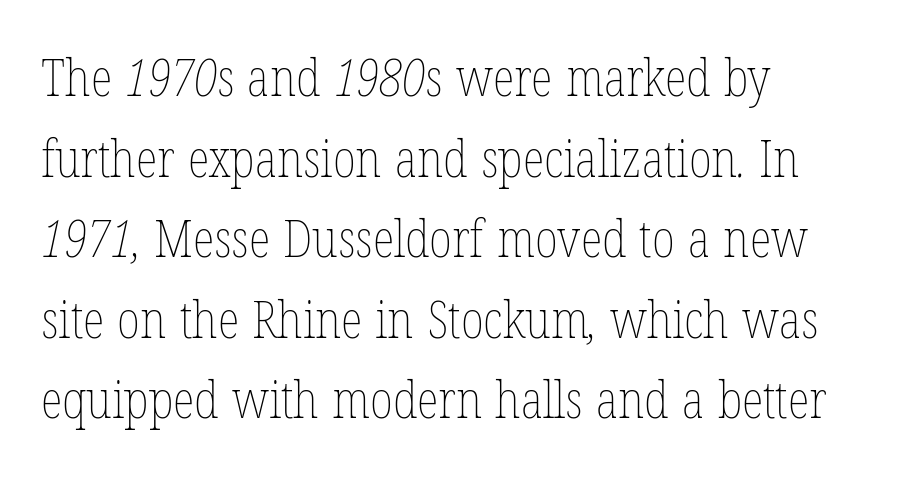
The image shows 51 px thin, condensed type; set left-aligned, normal line spacing (1.58x), normal letter spacing, not underlined; low stroke contrast and a medium x-height.
